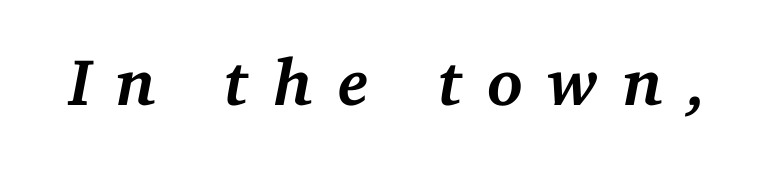
Heavy-handed strokes throughout: this text is bold. Spacing verdict: proportional, widths tailored to each character. This sample uses a serif face. The gap between lines stays unmarked. The letters are spread apart with noticeably loose tracking.
